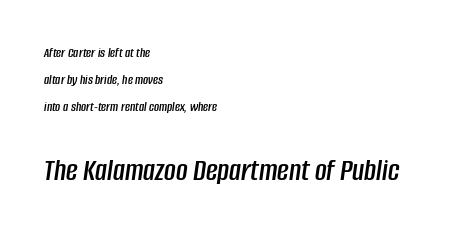
Vertically, the passage feels expansive, rows floating well apart. A typesetter would call this proportional, since set widths differ per character. The typography opts for an oblique posture over an upright one. Here the second block reads like a headline and the first like body copy. The area under the type is left untouched.
